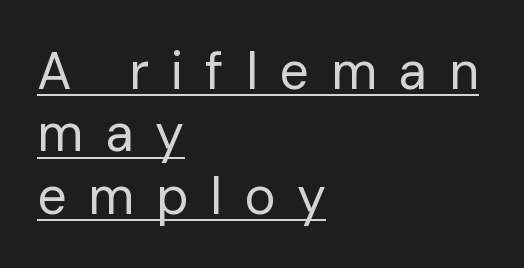
{"serif": "no", "italic": "no", "bold": "no", "weight": "regular", "width": "normal", "stroke_contrast": "low", "x_height": "medium", "monospaced": "no", "underline": "yes", "align": "left", "line_spacing_ratio": 1.2, "letter_spacing": "wide", "letter_spacing_em": 0.42, "glyph_px": 52}
